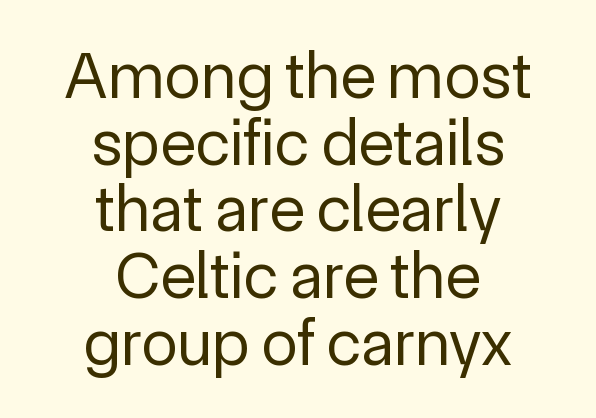
Stems here are at most as thick as an everyday book face. Summary of vertical rhythm: compact, with narrow interline spacing. The lettering holds an erect, upright posture throughout. The compositor balanced each line on the midline. Glyph-to-glyph distance matches everyday printed text. The space beneath each line is pristine and unruled.
